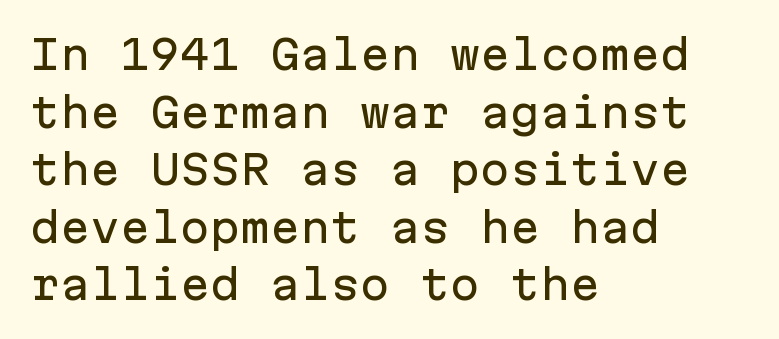
Q: Is the text italic (slanted)? A: No, it is upright.
Q: Is the typeface a serif or a sans-serif typeface? A: Sans-serif.
Q: Is the text underlined? A: No.
Q: How is the paragraph aligned? A: Left-aligned.
Q: Is the spacing between letters normal or unusually wide? A: Normal.
Q: Is the spacing between lines tight, normal or loose? A: Normal.
Q: Width (condensed, normal, or wide)? A: Normal.
Q: Stroke contrast? A: Low.
Q: x-height? A: Medium.
Q: Monospaced? A: Yes.
